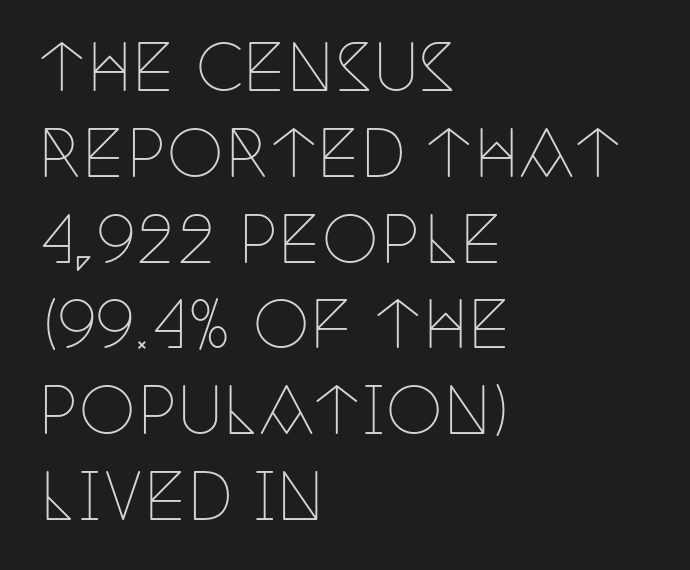
Does extra space separate the letters? No, they use regular spacing. Vertical strokes here are truly vertical. Letters rest on an invisible, unmarked baseline. Caption: face not bold, strokes unweighted.
